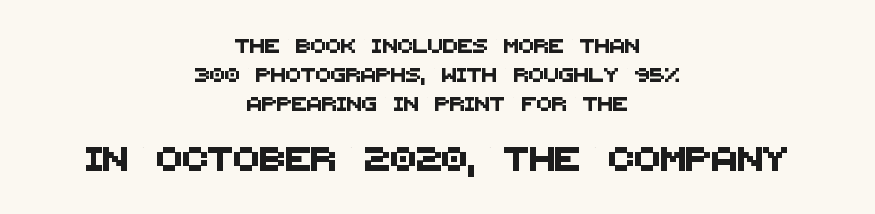
The image shows 24 px text type; set centered, loose line spacing (2.07x), normal letter spacing, not underlined; the second (bottom) block is 1.71x larger.
